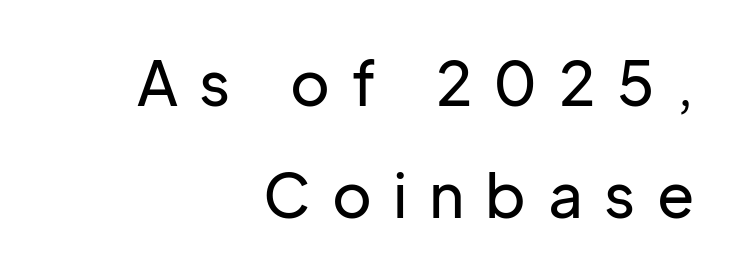
The image shows 61 px sans-serif type, upright; set right-aligned, line spacing 1.83x, unusually wide letter spacing (+0.35 em), not underlined; low stroke contrast and a medium x-height.
